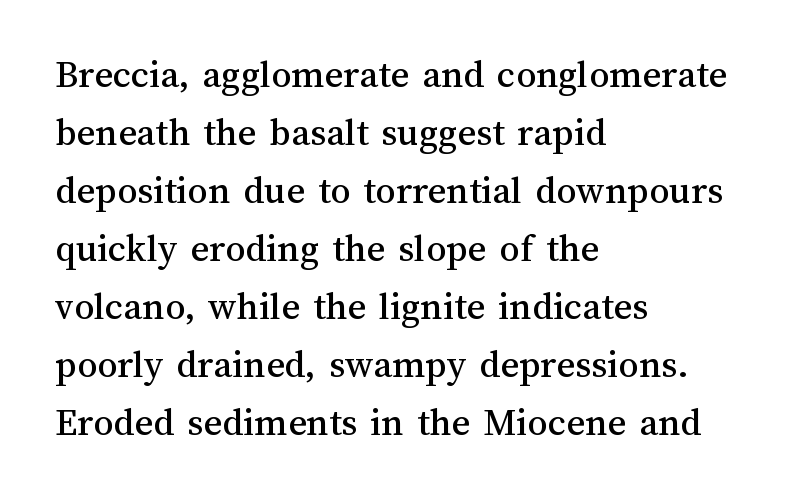
The typography opts for an upright posture over an oblique one. This sample is left-justified, so line endings fall wherever the words run out. Horizontal bands of white between lines are of average thickness. Do the characters align in a grid? No, the font is proportional.
